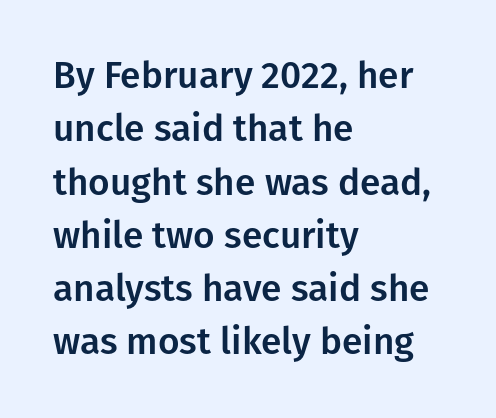
Q: Is the text italic (slanted)? A: No, it is upright.
Q: Is the typeface a serif or a sans-serif typeface? A: Sans-serif.
Q: Is the text underlined? A: No.
Q: How is the paragraph aligned? A: Left-aligned.
Q: Is the spacing between letters normal or unusually wide? A: Normal.
Q: Is the spacing between lines tight, normal or loose? A: Normal.
Q: Width (condensed, normal, or wide)? A: Normal.
Q: Stroke contrast? A: Low.
Q: x-height? A: Medium.
Q: Monospaced? A: No.
